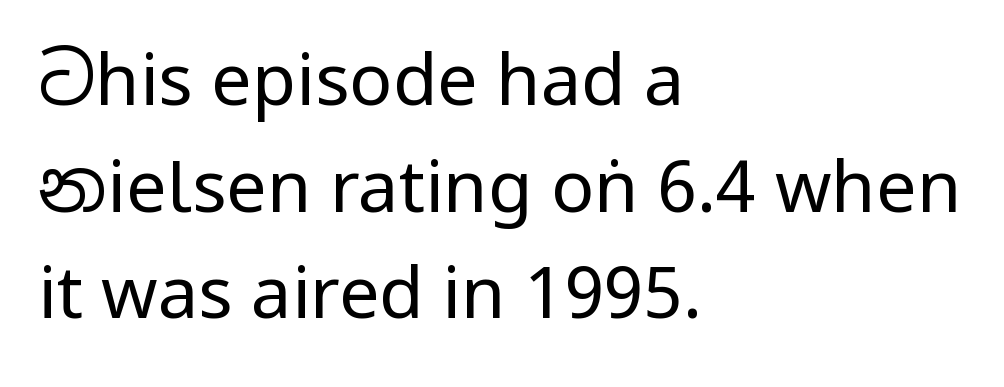
The image shows 72 px regular-weight, condensed sans-serif type, upright; set left-aligned, normal line spacing (1.48x), normal letter spacing, not underlined; low stroke contrast and a large x-height.
